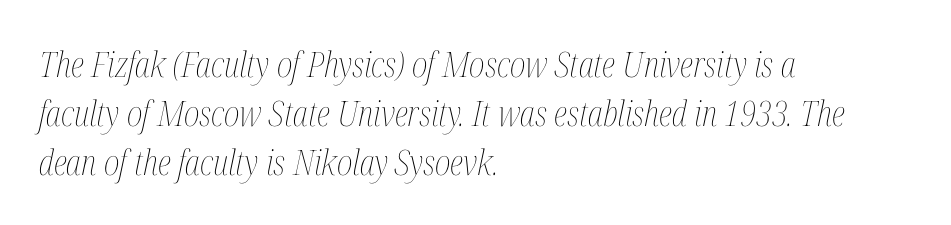
{"italic": "yes", "lean": "right", "slant_degrees": 12, "bold": "no", "weight": "thin", "width": "condensed", "stroke_contrast": "medium", "x_height": "medium", "monospaced": "no", "underline": "no", "align": "left", "line_spacing": "normal", "line_spacing_ratio": 1.4, "letter_spacing": "normal", "letter_spacing_em": 0.0, "glyph_px": 35}
